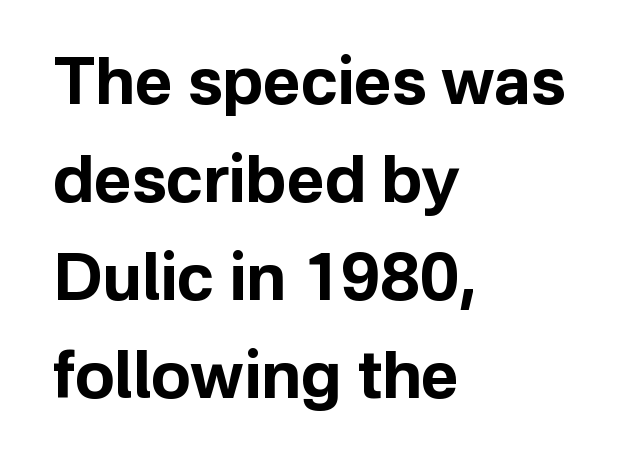
The image shows 65 px bold sans-serif type, upright; set left-aligned, normal line spacing (1.51x), normal letter spacing, not underlined; low stroke contrast and a medium x-height.
